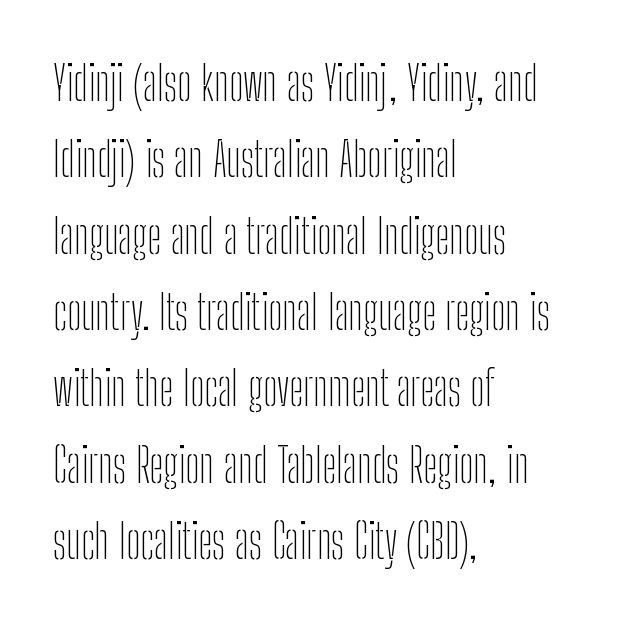
The glyphs in this specimen are sans serif. Vertically, the passage feels balanced, rows spaced as you'd expect. Do the characters align in a grid? No, the font is proportional. The line texture is even and compact thanks to regular tracking.
